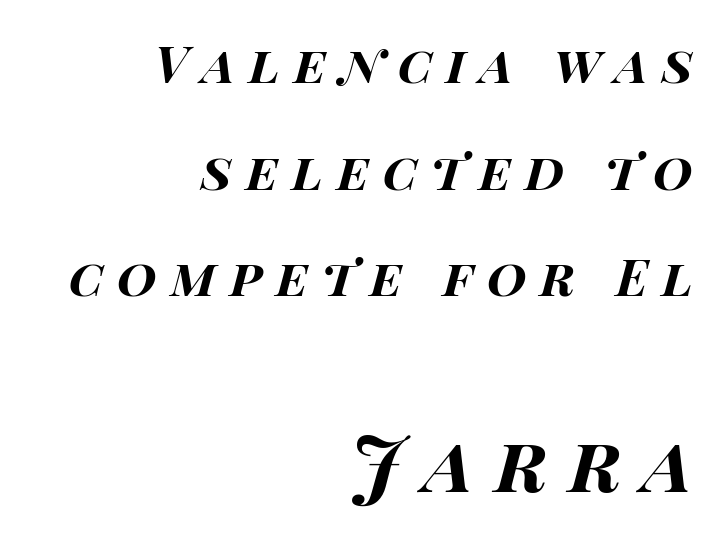
Q: Is the text bold? A: Yes.
Q: Is the text italic (slanted)? A: Yes, it leans right by about 15 degrees.
Q: Is the text underlined? A: No.
Q: How is the paragraph aligned? A: Right-aligned.
Q: Is the spacing between letters normal or unusually wide? A: Unusually wide.
Q: Is the spacing between lines tight, normal or loose? A: Loose.
Q: Which block of text is set in a larger size, the first (top) or the second (bottom)? A: The second (bottom) one.
Q: Width (condensed, normal, or wide)? A: Wide.
Q: Stroke contrast? A: High.
Q: x-height? A: Large.
Q: Monospaced? A: No.
